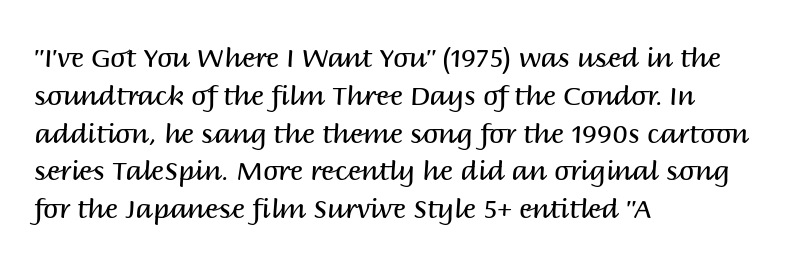
{"bold": "no", "underline": "no", "align": "left", "line_spacing": "normal", "line_spacing_ratio": 1.4, "letter_spacing": "normal", "letter_spacing_em": 0.0, "glyph_px": 27}
